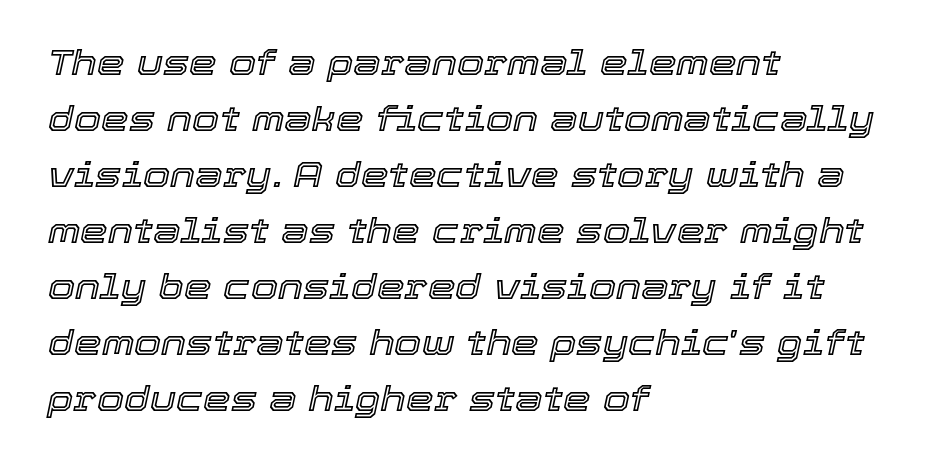
{"italic": "yes", "lean": "right", "slant_degrees": 12, "width": "normal", "x_height": "medium", "monospaced": "no", "underline": "no", "align": "left", "line_spacing": "normal", "line_spacing_ratio": 1.6, "letter_spacing": "normal", "letter_spacing_em": 0.0, "glyph_px": 35}
